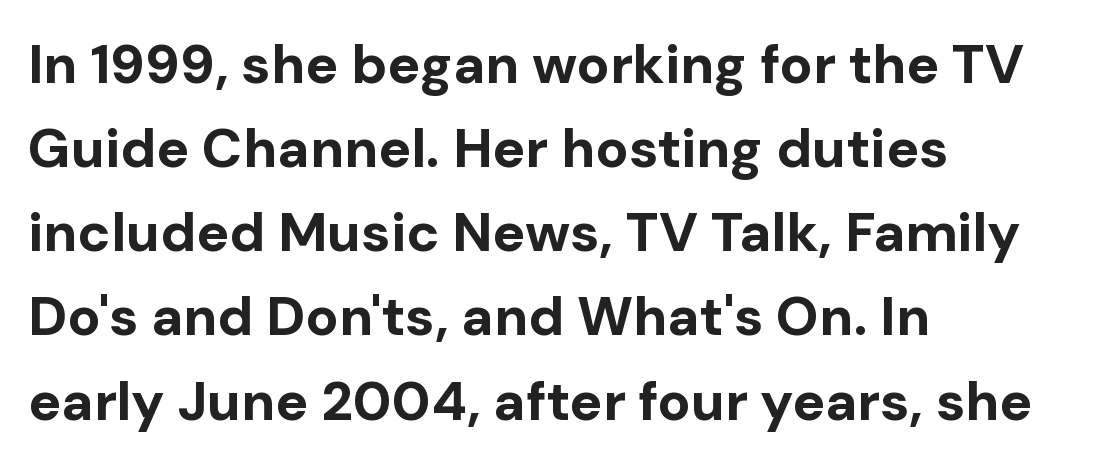
Decoration check: the copy has no underline. A roman cut, with each character standing at attention. You can tell from the bare stems that sans-serif type was used. I'd describe the lettering as bold — thick and assertive. The passage shown stacks its lines at a standard gap.
